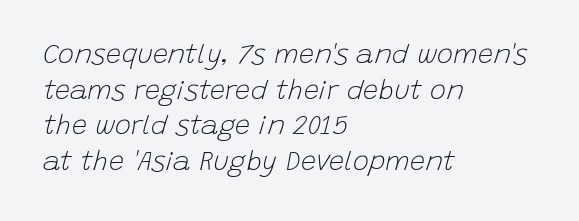
The horizontal fit of the characters is conventional and even. Characters are canted at an angle relative to the baseline's perpendicular. The leading is moderate, giving the passage an even texture. Descenders hang freely into open space.
